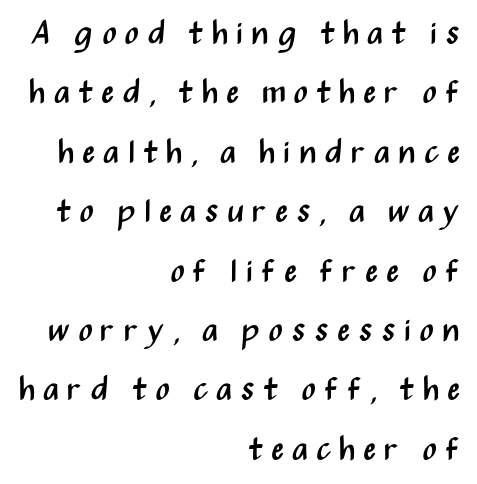
The image shows 33 px regular-weight, condensed sans-serif type, upright; set right-aligned, line spacing 1.8x, unusually wide letter spacing (+0.24 em), not underlined; medium stroke contrast and a medium x-height.
